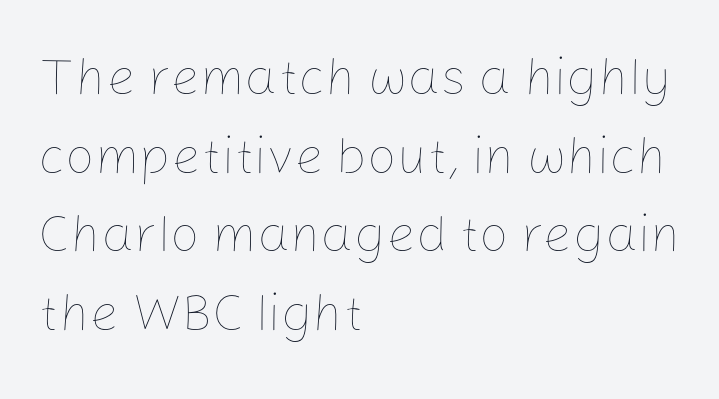
Q: Is the text bold? A: No.
Q: Is the text italic (slanted)? A: No, it is upright.
Q: Is the text underlined? A: No.
Q: How is the paragraph aligned? A: Left-aligned.
Q: Is the spacing between letters normal or unusually wide? A: Normal.
Q: Is the spacing between lines tight, normal or loose? A: Normal.
Q: Width (condensed, normal, or wide)? A: Normal.
Q: Stroke contrast? A: Low.
Q: x-height? A: Medium.
Q: Monospaced? A: No.
